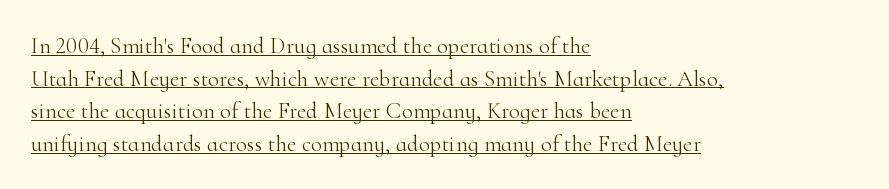
Short and long lines alike share a common starting point at left. A typesetter would call this leading conventional body-copy spacing. Inter-character spacing is left at the font's built-in metrics. Bold? No — there's no thickening of the strokes. The font's upright variant was chosen for this text. The words here are underlined.
